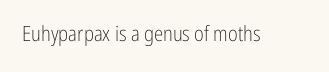
The passage shown is not underscored anywhere. The font's upright variant was chosen for this text. Stems here are at most as thick as an everyday book face. Observe the ordinary spacing: letters are neighbours, not strangers.
